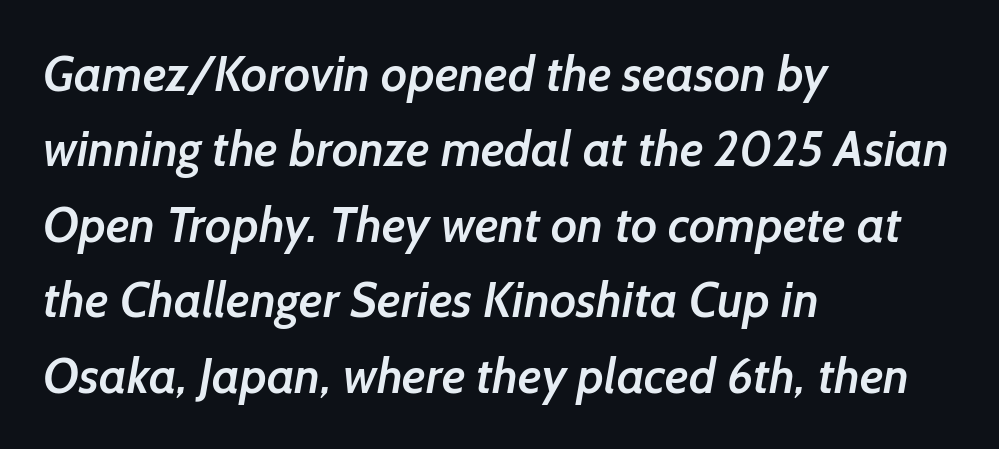
Q: Is the text bold? A: Semi-bold.
Q: Is the typeface a serif or a sans-serif typeface? A: Sans-serif.
Q: Is the text underlined? A: No.
Q: How is the paragraph aligned? A: Left-aligned.
Q: Is the spacing between letters normal or unusually wide? A: Normal.
Q: Is the spacing between lines tight, normal or loose? A: Normal.
Q: Width (condensed, normal, or wide)? A: Normal.
Q: Stroke contrast? A: Low.
Q: x-height? A: Medium.
Q: Monospaced? A: No.
